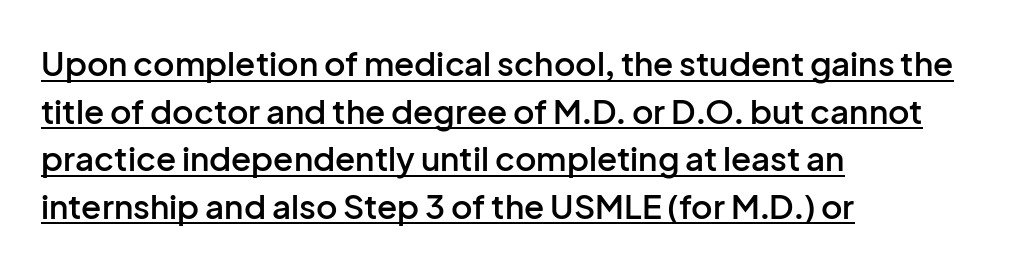
The image shows 33 px semibold sans-serif type, upright; set left-aligned, normal line spacing (1.44x), normal letter spacing, underlined; low stroke contrast and a medium x-height.
